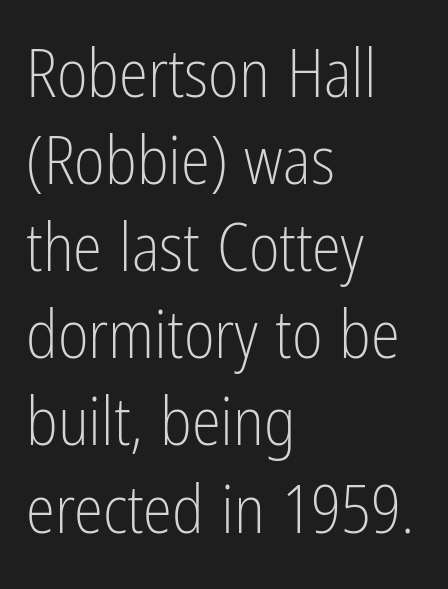
The image shows 66 px light, condensed sans-serif type, upright; set left-aligned, normal line spacing (1.32x), normal letter spacing, not underlined; low stroke contrast and a medium x-height.
